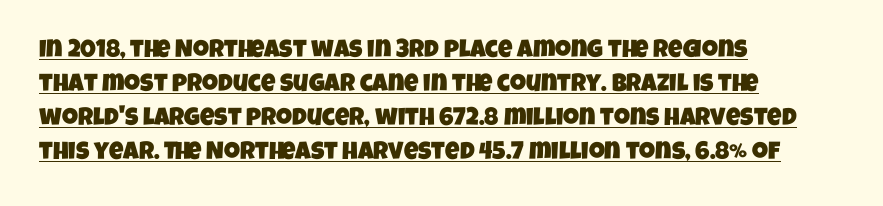
The letterforms sit shoulder to shoulder at normal distance. Caption: multi-line text, flush left, ragged right. These lines sit exactly where default settings would place them. Glance below the letters and you will spot a drawn line.
